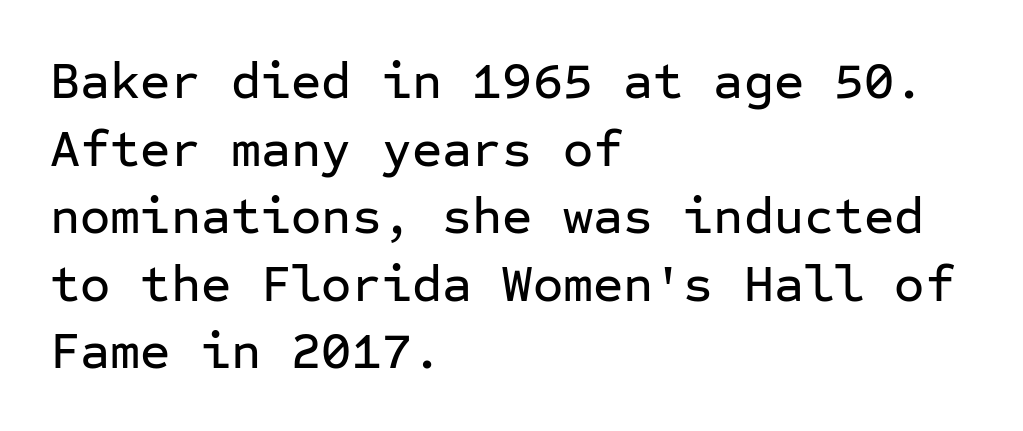
Q: Is the text italic (slanted)? A: No, it is upright.
Q: Is the typeface a serif or a sans-serif typeface? A: Sans-serif.
Q: Is the text underlined? A: No.
Q: How is the paragraph aligned? A: Left-aligned.
Q: Is the spacing between letters normal or unusually wide? A: Normal.
Q: Is the spacing between lines tight, normal or loose? A: Normal.
Q: Width (condensed, normal, or wide)? A: Normal.
Q: Stroke contrast? A: Low.
Q: x-height? A: Medium.
Q: Monospaced? A: Yes.
